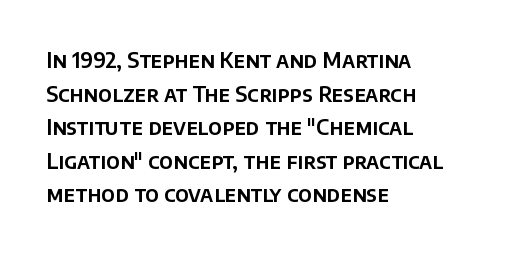
The image shows 21 px text type, upright; set left-aligned, normal line spacing (1.6x), normal letter spacing, not underlined.
